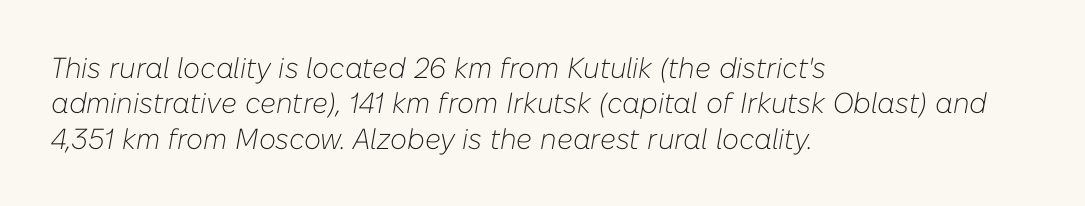
The image shows 29 px light type, italic (leaning right); set left-aligned, line spacing 1.22x, normal letter spacing, not underlined; low stroke contrast and a medium x-height.
